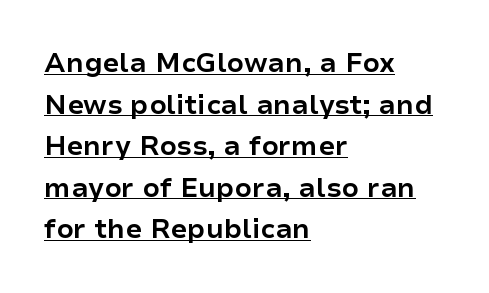
The paragraph shown leans on its left margin. The typesetting leans heavy: a genuine bold. Words appear dense and cohesive because spacing is normal. A typesetter would mark this as roman, not italic.
